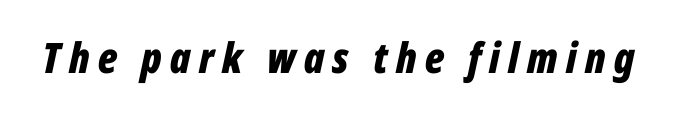
Q: Is the text bold? A: Yes.
Q: Is the text italic (slanted)? A: Yes, it leans right by about 12 degrees.
Q: Is the text underlined? A: No.
Q: Is the spacing between letters normal or unusually wide? A: Unusually wide.
Q: Width (condensed, normal, or wide)? A: Condensed.
Q: Stroke contrast? A: Low.
Q: x-height? A: Medium.
Q: Monospaced? A: No.
